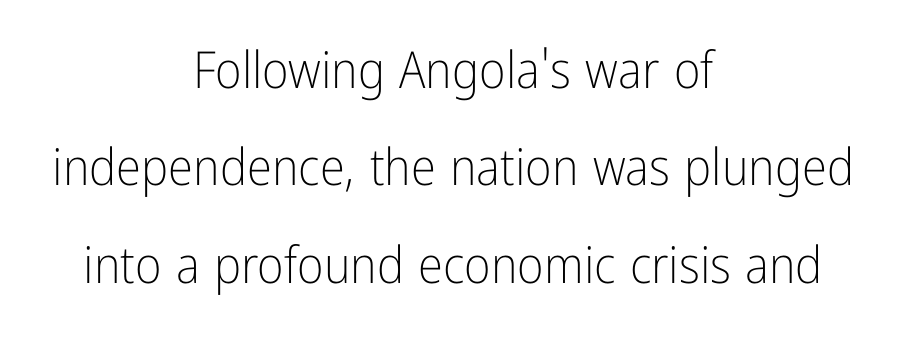
Q: Is the text bold? A: No.
Q: Is the text italic (slanted)? A: No, it is upright.
Q: Is the typeface a serif or a sans-serif typeface? A: Sans-serif.
Q: Is the text underlined? A: No.
Q: How is the paragraph aligned? A: Centered.
Q: Is the spacing between letters normal or unusually wide? A: Normal.
Q: Is the spacing between lines tight, normal or loose? A: Loose.
Q: Width (condensed, normal, or wide)? A: Condensed.
Q: Stroke contrast? A: Low.
Q: x-height? A: Medium.
Q: Monospaced? A: No.
